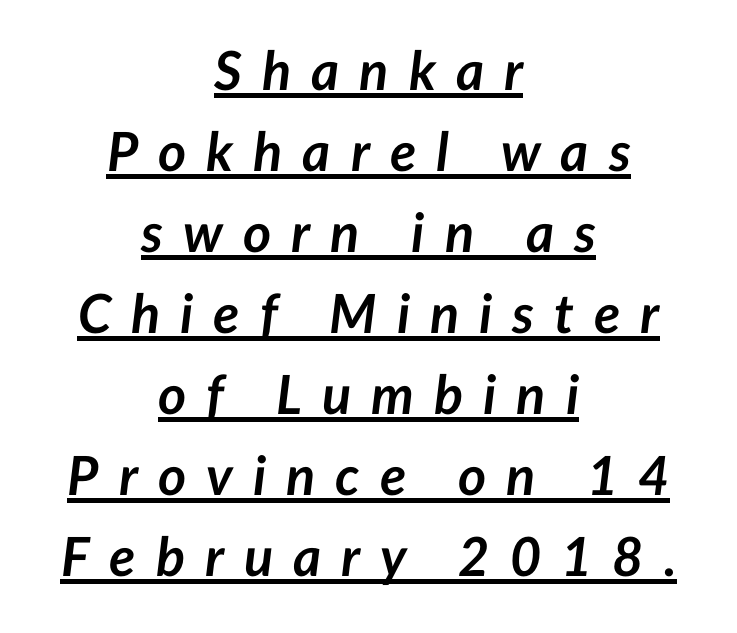
The image shows 54 px semibold type, italic (leaning right); set centered, normal line spacing (1.5x), unusually wide letter spacing (+0.37 em), underlined; low stroke contrast and a medium x-height.
